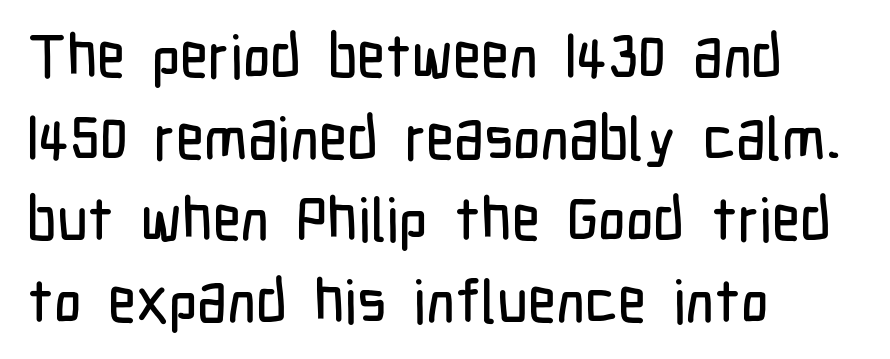
The image shows 60 px condensed sans-serif type, upright; set left-aligned, normal line spacing (1.36x), normal letter spacing, not underlined; low stroke contrast and a medium x-height.
